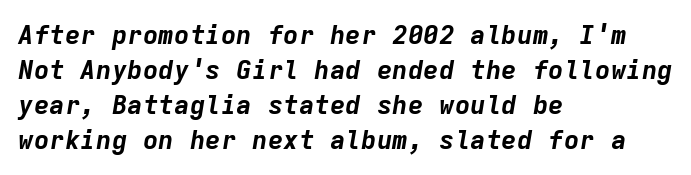
Q: Is the text bold? A: Yes.
Q: Is the text italic (slanted)? A: Yes, it leans right by about 9 degrees.
Q: Is the text underlined? A: No.
Q: How is the paragraph aligned? A: Left-aligned.
Q: Is the spacing between letters normal or unusually wide? A: Normal.
Q: Is the spacing between lines tight, normal or loose? A: Normal.
